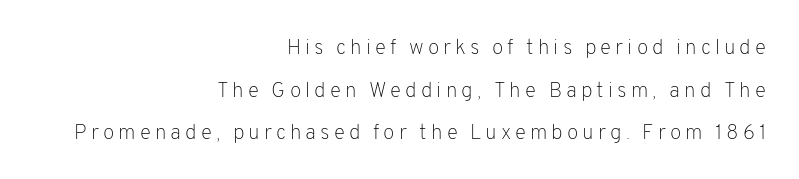
{"italic": "no", "bold": "no", "underline": "no", "align": "right", "line_spacing": "loose", "line_spacing_ratio": 2.03, "glyph_px": 21}
